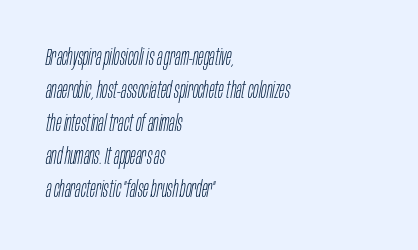
The image shows 23 px text type, italic (leaning right); set left-aligned, normal line spacing (1.44x), normal letter spacing, not underlined.
